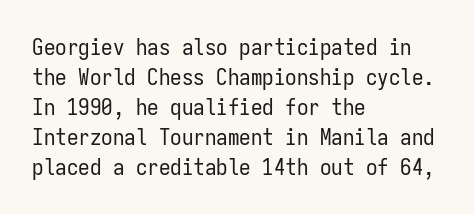
{"italic": "no", "bold": "no", "underline": "no", "align": "left", "line_spacing": "normal", "line_spacing_ratio": 1.3, "letter_spacing": "normal", "letter_spacing_em": 0.0, "glyph_px": 23}
